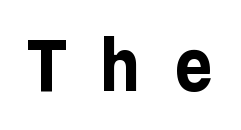
{"serif": "no", "italic": "no", "bold": "yes", "weight": "bold", "width": "normal", "stroke_contrast": "low", "x_height": "medium", "underline": "no", "letter_spacing": "wide", "letter_spacing_em": 0.48, "glyph_px": 65}
